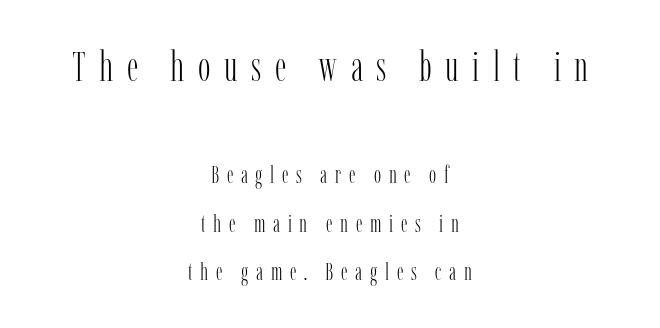
{"serif": "yes", "italic": "no", "bold": "no", "weight": "light", "width": "condensed", "stroke_contrast": "low", "x_height": "medium", "monospaced": "no", "underline": "no", "align": "center", "line_spacing": "loose", "line_spacing_ratio": 2.03, "letter_spacing": "wide", "letter_spacing_em": 0.32, "larger_block": "first", "size_ratio": 1.75, "glyph_px": 42}
